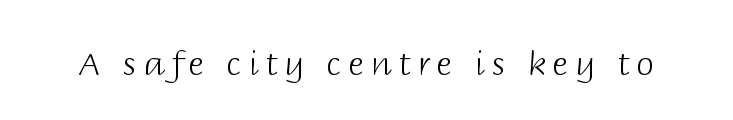
Does extra space separate the letters? Yes, quite a lot of it. Here the designer chose a conventional face with non-uniform glyph widths. The letters look calm and open, with moderate or lighter stems. Rule under the text: the space is simply empty. The characters display no serif detailing; their extremities are plain.
